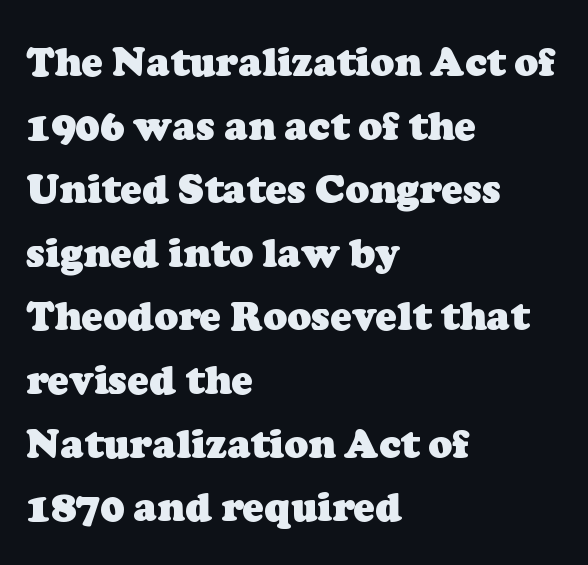
The image shows 40 px heavy serif type; set left-aligned, normal line spacing (1.59x), normal letter spacing, not underlined; low stroke contrast and a medium x-height.
